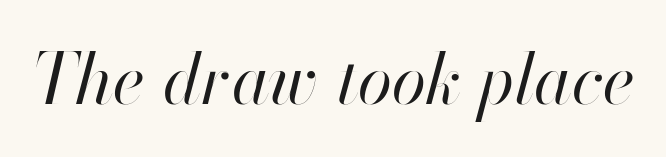
Q: Is the text bold? A: No.
Q: Is the text italic (slanted)? A: Yes, it leans right by about 13 degrees.
Q: Is the text underlined? A: No.
Q: Is the spacing between letters normal or unusually wide? A: Normal.
Q: Width (condensed, normal, or wide)? A: Normal.
Q: Stroke contrast? A: High.
Q: x-height? A: Small.
Q: Monospaced? A: No.
